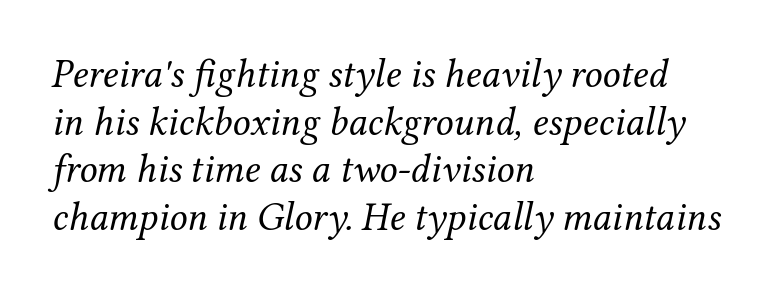
{"serif": "yes", "italic": "yes", "lean": "right", "slant_degrees": 12, "bold": "no", "weight": "regular", "width": "normal", "stroke_contrast": "medium", "x_height": "medium", "monospaced": "no", "underline": "no", "align": "left", "line_spacing_ratio": 1.19, "letter_spacing": "normal", "letter_spacing_em": 0.0, "glyph_px": 40}
